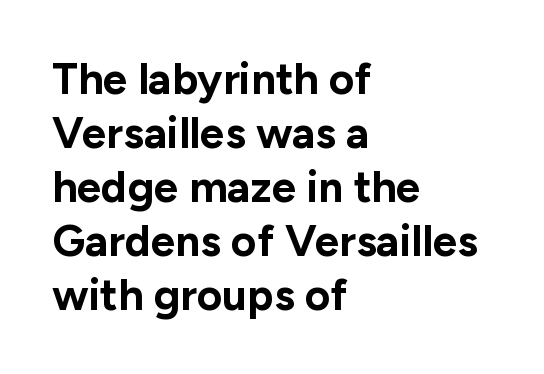
Q: Is the text bold? A: Yes.
Q: Is the text italic (slanted)? A: No, it is upright.
Q: Is the typeface a serif or a sans-serif typeface? A: Sans-serif.
Q: Is the text underlined? A: No.
Q: How is the paragraph aligned? A: Left-aligned.
Q: Is the spacing between letters normal or unusually wide? A: Normal.
Q: Width (condensed, normal, or wide)? A: Normal.
Q: Stroke contrast? A: Low.
Q: x-height? A: Medium.
Q: Monospaced? A: No.
